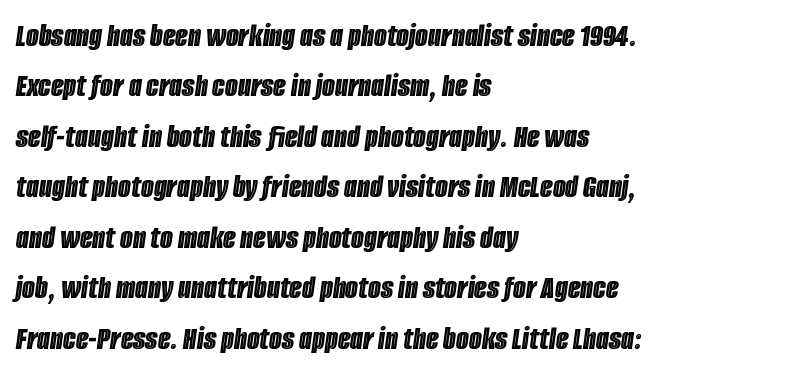
Alignment: flush left. The line-height multiplier appears to be the usual default. There's an unmistakable incline to the writing here. The specimen omits any rule beneath the text block's lines.
